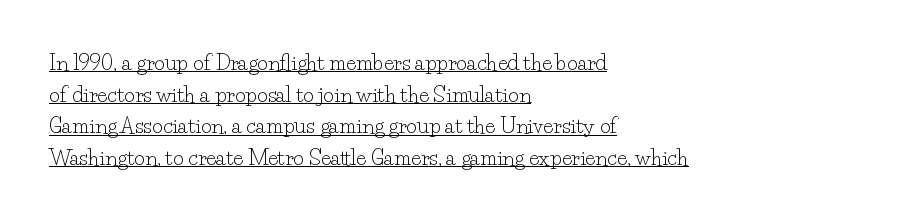
Q: Is the text bold? A: No.
Q: Is the text italic (slanted)? A: No, it is upright.
Q: Is the text underlined? A: Yes.
Q: How is the paragraph aligned? A: Left-aligned.
Q: Is the spacing between letters normal or unusually wide? A: Normal.
Q: Is the spacing between lines tight, normal or loose? A: Normal.
